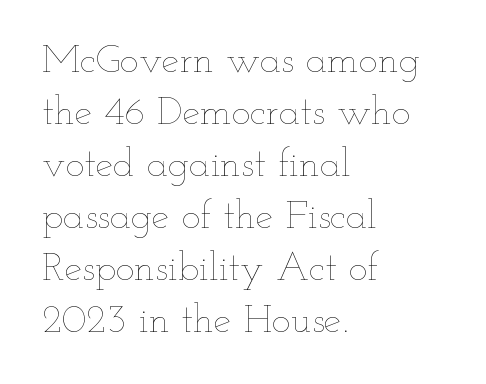
{"italic": "no", "bold": "no", "weight": "thin", "width": "wide", "stroke_contrast": "low", "x_height": "small", "monospaced": "no", "underline": "no", "align": "left", "line_spacing": "normal", "line_spacing_ratio": 1.3, "letter_spacing": "normal", "letter_spacing_em": 0.0, "glyph_px": 40}
